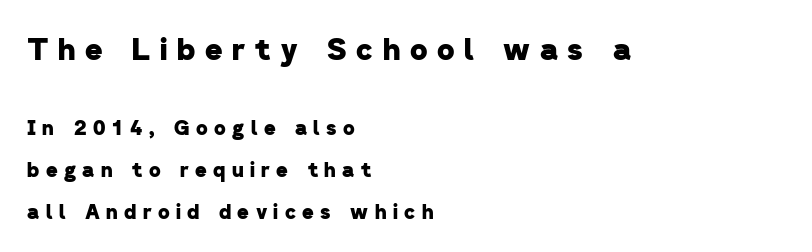
Q: Is the text bold? A: Yes.
Q: Is the typeface a serif or a sans-serif typeface? A: Sans-serif.
Q: Is the text underlined? A: No.
Q: How is the paragraph aligned? A: Left-aligned.
Q: Is the spacing between letters normal or unusually wide? A: Unusually wide.
Q: Is the spacing between lines tight, normal or loose? A: Loose.
Q: Which block of text is set in a larger size, the first (top) or the second (bottom)? A: The first (top) one.
Q: Width (condensed, normal, or wide)? A: Normal.
Q: Stroke contrast? A: Low.
Q: x-height? A: Medium.
Q: Monospaced? A: No.
